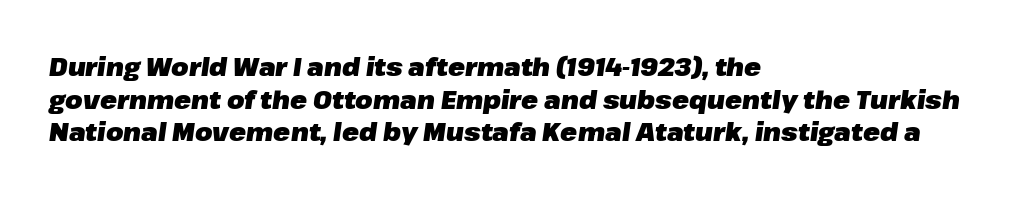
The image shows 25 px bold type, italic (leaning right); set left-aligned, normal line spacing (1.31x), normal letter spacing, not underlined.
